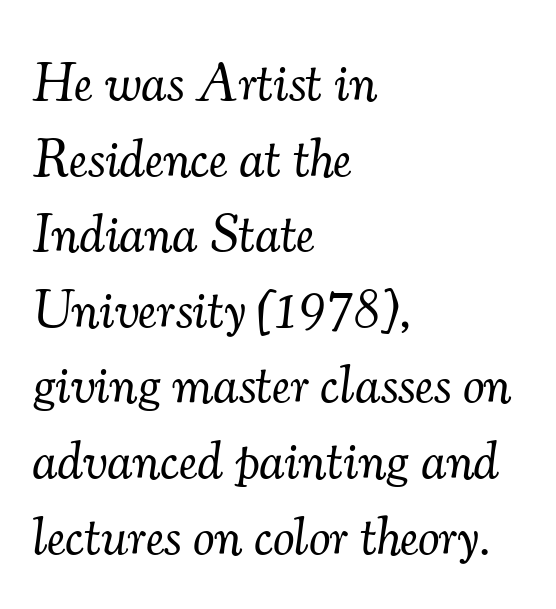
Q: Is the text bold? A: No.
Q: Is the text italic (slanted)? A: Yes, it leans right by about 7 degrees.
Q: Is the typeface a serif or a sans-serif typeface? A: Serif.
Q: Is the text underlined? A: No.
Q: How is the paragraph aligned? A: Left-aligned.
Q: Is the spacing between letters normal or unusually wide? A: Normal.
Q: Is the spacing between lines tight, normal or loose? A: Normal.
Q: Width (condensed, normal, or wide)? A: Normal.
Q: Stroke contrast? A: Medium.
Q: x-height? A: Small.
Q: Monospaced? A: No.
